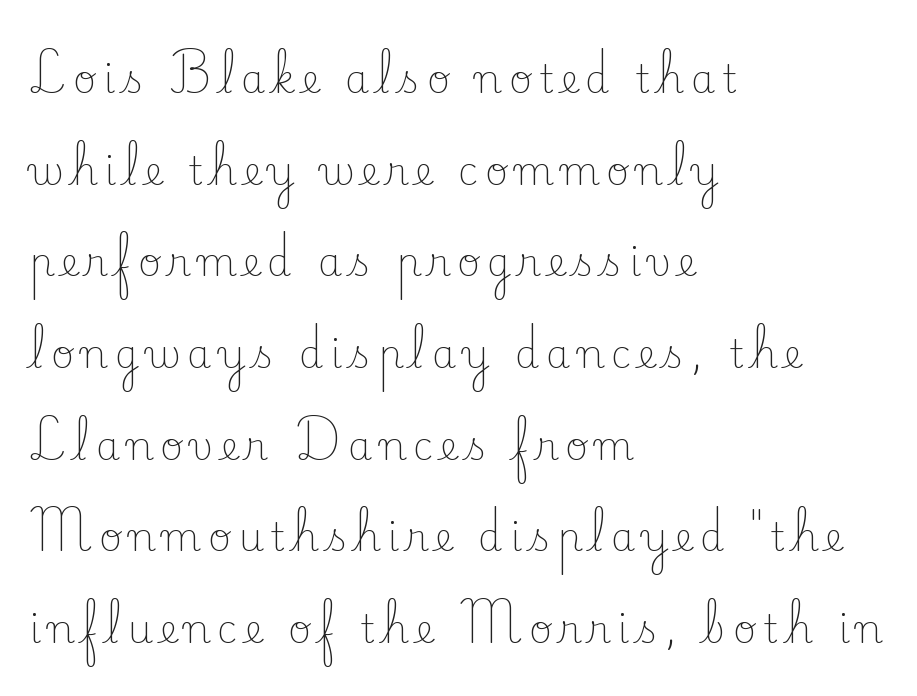
{"serif": "yes", "italic": "no", "bold": "no", "weight": "light", "width": "normal", "stroke_contrast": "low", "x_height": "small", "monospaced": "no", "underline": "no", "align": "left", "line_spacing": "loose", "line_spacing_ratio": 2.35, "glyph_px": 39}
